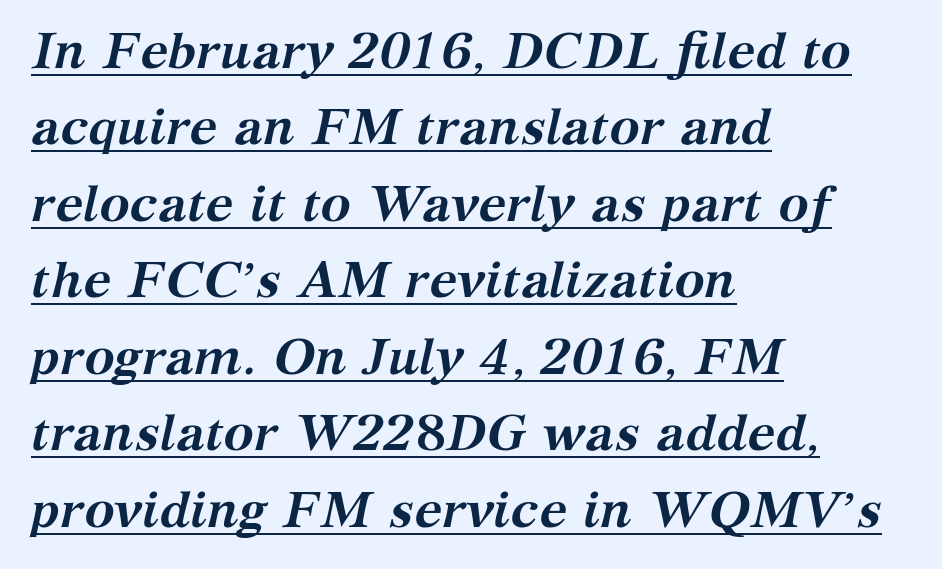
The image shows 51 px semibold serif type, italic (leaning right); set left-aligned, normal line spacing (1.5x), normal letter spacing, underlined; medium stroke contrast and a medium x-height.
